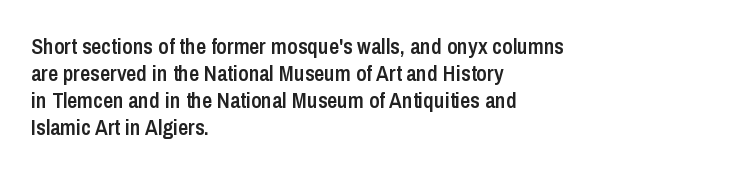
The gap between lines stays unmarked. Casual observation: everything's shoved over to the left. The glyphs have the mass of a demibold cut, below bold. The lettering stays uniformly vertical, giving the passage a roman look. Honestly, the letter spacing is just normal — you wouldn't notice it.
